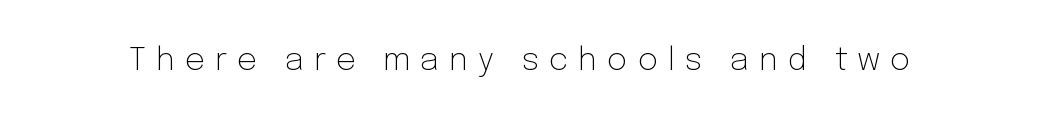
Q: Is the text bold? A: No.
Q: Is the text italic (slanted)? A: No, it is upright.
Q: Is the typeface a serif or a sans-serif typeface? A: Sans-serif.
Q: Is the text underlined? A: No.
Q: Is the spacing between letters normal or unusually wide? A: Unusually wide.
Q: Width (condensed, normal, or wide)? A: Normal.
Q: Stroke contrast? A: Low.
Q: x-height? A: Medium.
Q: Monospaced? A: No.
